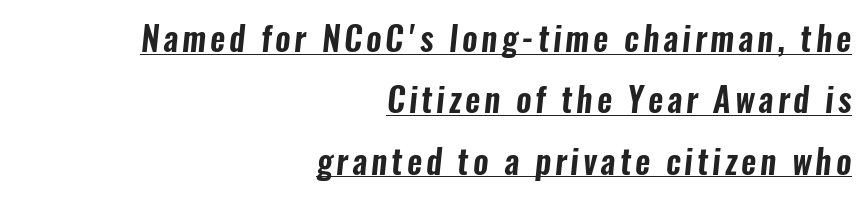
The passage shown is typed in a proportional face where columns would drift. I'd call this a sans setting — the letters go barefoot. The rendering uses the underline text-decoration. In CSS terms this would be text-align: right.
